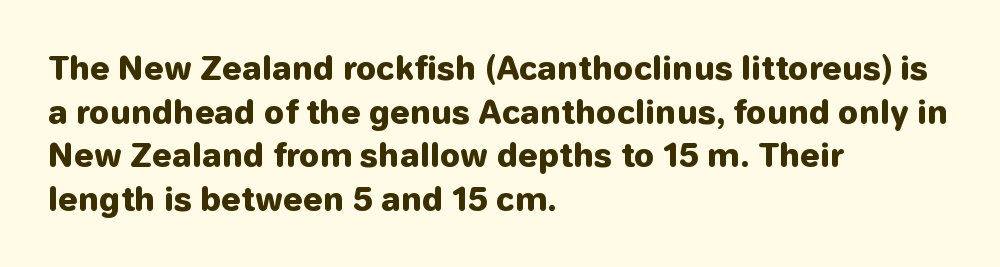
Q: Is the text bold? A: Yes.
Q: Is the text italic (slanted)? A: No, it is upright.
Q: Is the typeface a serif or a sans-serif typeface? A: Sans-serif.
Q: Is the text underlined? A: No.
Q: How is the paragraph aligned? A: Left-aligned.
Q: Is the spacing between letters normal or unusually wide? A: Normal.
Q: Is the spacing between lines tight, normal or loose? A: Normal.
Q: Width (condensed, normal, or wide)? A: Normal.
Q: Stroke contrast? A: Low.
Q: x-height? A: Medium.
Q: Monospaced? A: No.
